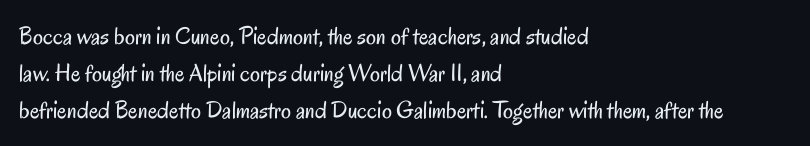
Q: Is the text bold? A: No.
Q: Is the text italic (slanted)? A: No, it is upright.
Q: Is the text underlined? A: No.
Q: How is the paragraph aligned? A: Left-aligned.
Q: Is the spacing between letters normal or unusually wide? A: Normal.
Q: Is the spacing between lines tight, normal or loose? A: Normal.
